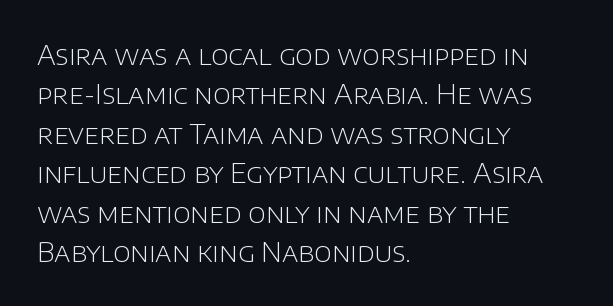
Quick note: not italic, upright. Is the stroke heavy? The answer is a plain regular-or-lighter. The setting favours the left margin, as ordinary paragraphs usually do. Has an underline been added? It has not. Tracking here is standard; glyphs follow each other at the usual distance. Line spacing here is normal.
